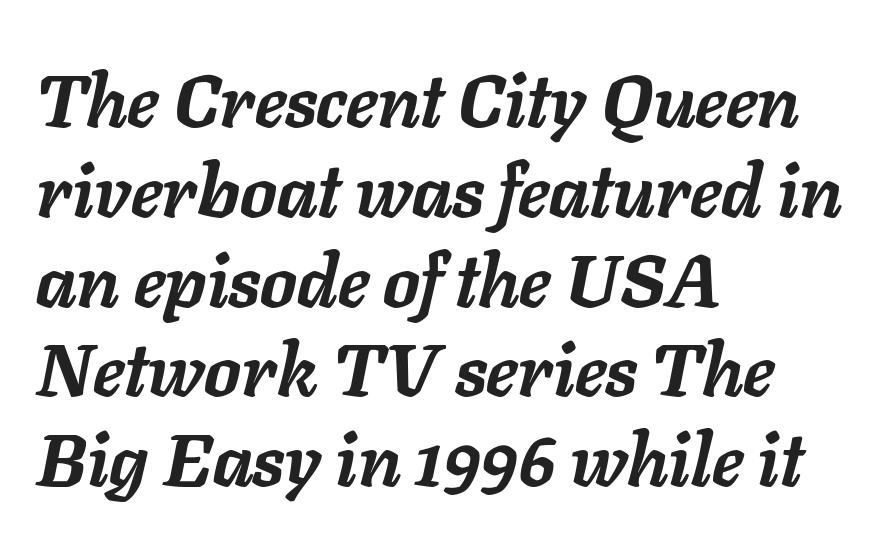
The image shows 73 px semibold type, italic (leaning right); set left-aligned, line spacing 1.23x, normal letter spacing, not underlined; low stroke contrast and a medium x-height.
